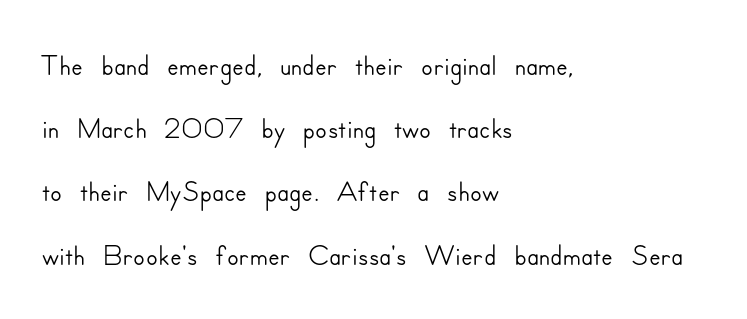
Q: Is the text italic (slanted)? A: No, it is upright.
Q: Is the typeface a serif or a sans-serif typeface? A: Sans-serif.
Q: Is the text underlined? A: No.
Q: How is the paragraph aligned? A: Left-aligned.
Q: Is the spacing between letters normal or unusually wide? A: Normal.
Q: Is the spacing between lines tight, normal or loose? A: Normal.
Q: Width (condensed, normal, or wide)? A: Normal.
Q: Stroke contrast? A: Low.
Q: x-height? A: Small.
Q: Monospaced? A: No.
